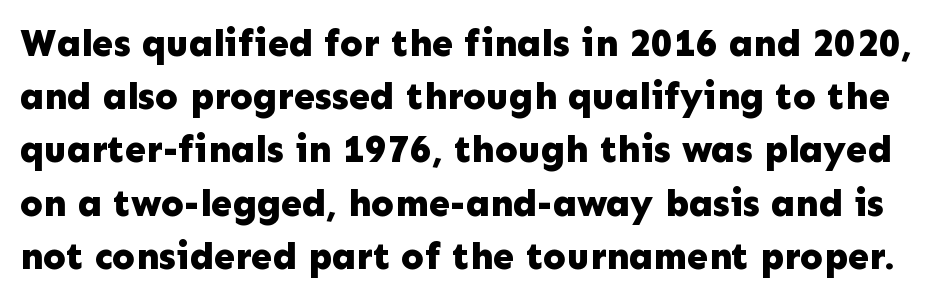
The image shows 38 px bold sans-serif type, upright; set normal line spacing (1.4x), normal letter spacing, not underlined; low stroke contrast and a medium x-height.
